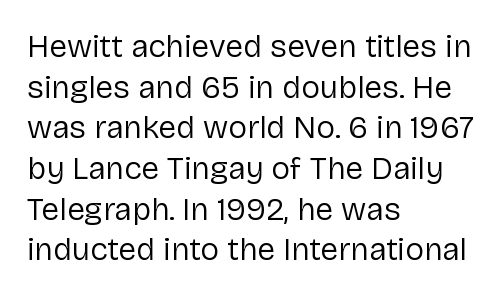
Q: Is the text bold? A: No.
Q: Is the text italic (slanted)? A: No, it is upright.
Q: Is the typeface a serif or a sans-serif typeface? A: Sans-serif.
Q: Is the text underlined? A: No.
Q: How is the paragraph aligned? A: Left-aligned.
Q: Is the spacing between letters normal or unusually wide? A: Normal.
Q: Is the spacing between lines tight, normal or loose? A: Normal.
Q: Width (condensed, normal, or wide)? A: Normal.
Q: Stroke contrast? A: Low.
Q: x-height? A: Medium.
Q: Monospaced? A: No.
